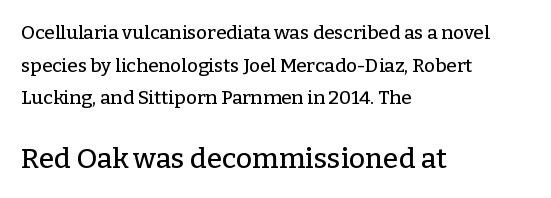
Q: Is the text italic (slanted)? A: No, it is upright.
Q: Is the typeface a serif or a sans-serif typeface? A: Serif.
Q: Is the text underlined? A: No.
Q: How is the paragraph aligned? A: Left-aligned.
Q: Is the spacing between letters normal or unusually wide? A: Normal.
Q: Which block of text is set in a larger size, the first (top) or the second (bottom)? A: The second (bottom) one.
Q: Width (condensed, normal, or wide)? A: Normal.
Q: Stroke contrast? A: Low.
Q: x-height? A: Medium.
Q: Monospaced? A: No.
